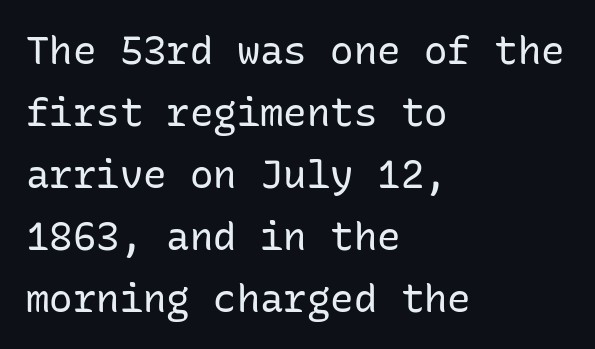
The image shows 39 px regular-weight sans-serif type, upright, monospaced; set left-aligned, normal line spacing (1.59x), normal letter spacing, not underlined; low stroke contrast and a medium x-height.
